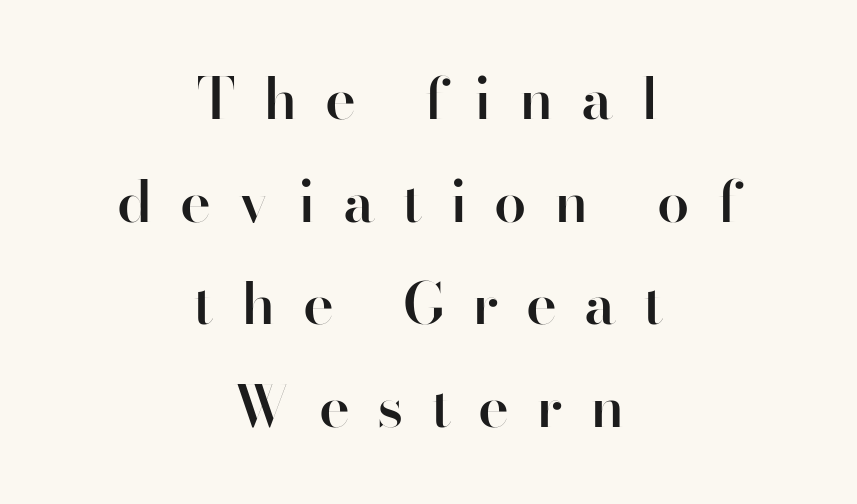
Q: Is the text bold? A: Semi-bold.
Q: Is the text italic (slanted)? A: No, it is upright.
Q: Is the typeface a serif or a sans-serif typeface? A: Sans-serif.
Q: Is the text underlined? A: No.
Q: How is the paragraph aligned? A: Centered.
Q: Is the spacing between letters normal or unusually wide? A: Unusually wide.
Q: Width (condensed, normal, or wide)? A: Normal.
Q: Stroke contrast? A: High.
Q: x-height? A: Small.
Q: Monospaced? A: No.
